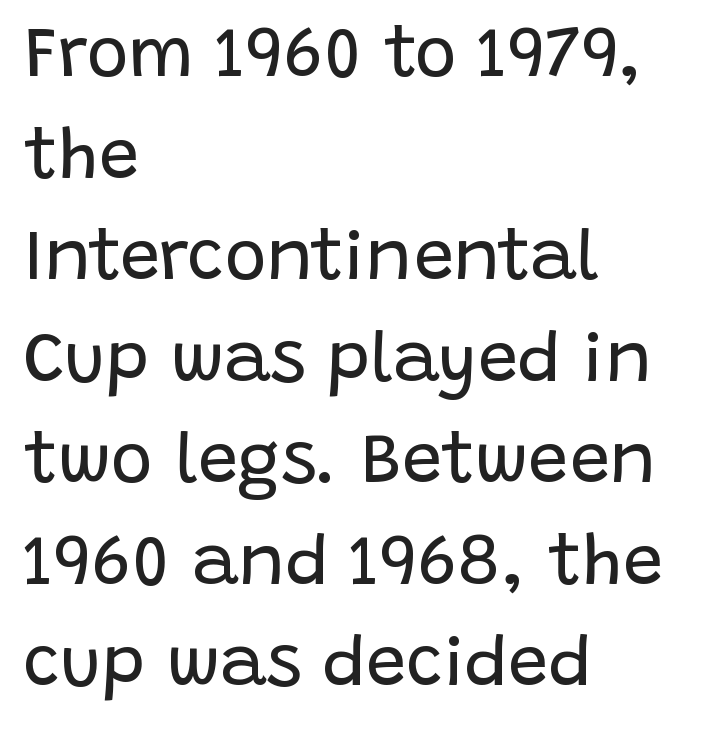
Q: Is the text bold? A: No.
Q: Is the text italic (slanted)? A: No, it is upright.
Q: Is the typeface a serif or a sans-serif typeface? A: Sans-serif.
Q: Is the text underlined? A: No.
Q: How is the paragraph aligned? A: Left-aligned.
Q: Is the spacing between letters normal or unusually wide? A: Normal.
Q: Is the spacing between lines tight, normal or loose? A: Normal.
Q: Width (condensed, normal, or wide)? A: Normal.
Q: Stroke contrast? A: Low.
Q: x-height? A: Large.
Q: Monospaced? A: No.
